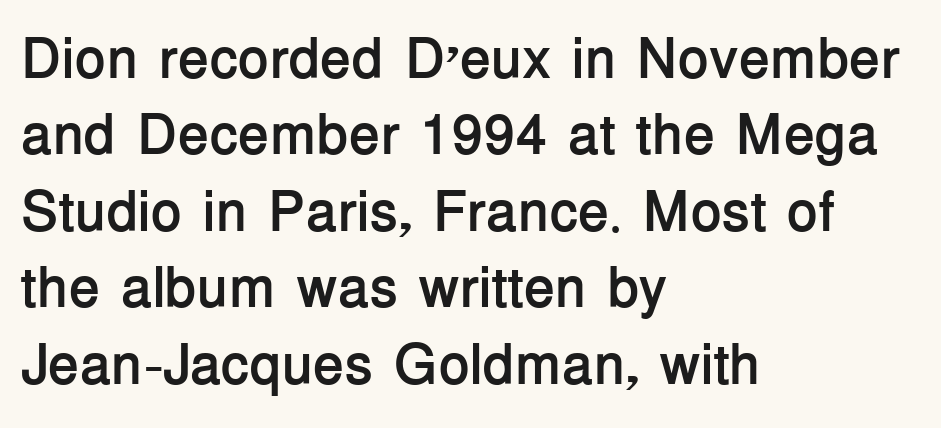
The image shows 57 px semibold sans-serif type, upright; set left-aligned, normal line spacing (1.34x), normal letter spacing, not underlined; low stroke contrast and a medium x-height.
